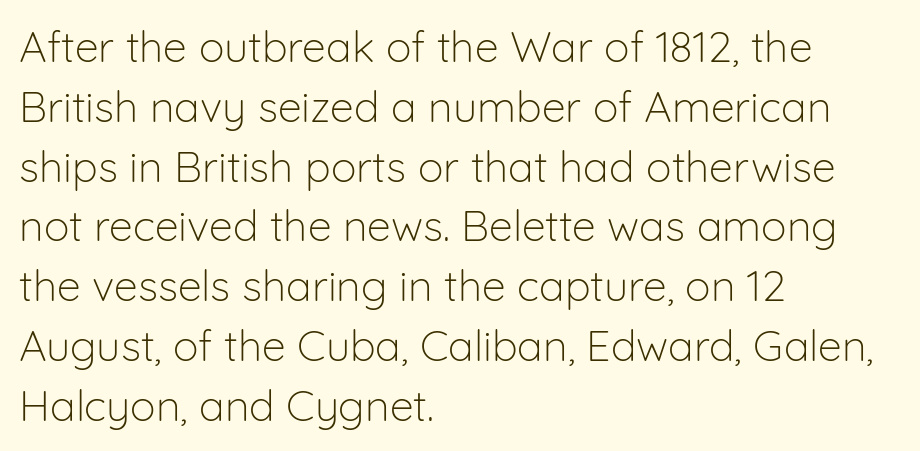
Q: Is the text bold? A: No.
Q: Is the text italic (slanted)? A: No, it is upright.
Q: Is the typeface a serif or a sans-serif typeface? A: Sans-serif.
Q: Is the text underlined? A: No.
Q: How is the paragraph aligned? A: Left-aligned.
Q: Is the spacing between letters normal or unusually wide? A: Normal.
Q: Is the spacing between lines tight, normal or loose? A: Normal.
Q: Width (condensed, normal, or wide)? A: Normal.
Q: Stroke contrast? A: Low.
Q: x-height? A: Medium.
Q: Monospaced? A: No.
